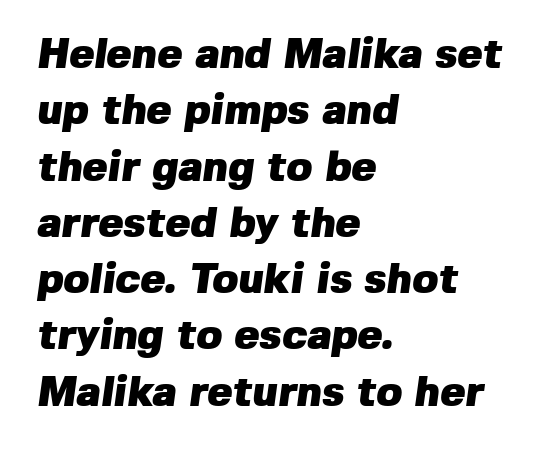
Q: Is the text bold? A: Yes.
Q: Is the typeface a serif or a sans-serif typeface? A: Sans-serif.
Q: Is the text underlined? A: No.
Q: How is the paragraph aligned? A: Left-aligned.
Q: Is the spacing between letters normal or unusually wide? A: Normal.
Q: Is the spacing between lines tight, normal or loose? A: Normal.
Q: Width (condensed, normal, or wide)? A: Normal.
Q: Stroke contrast? A: Low.
Q: x-height? A: Medium.
Q: Monospaced? A: No.
